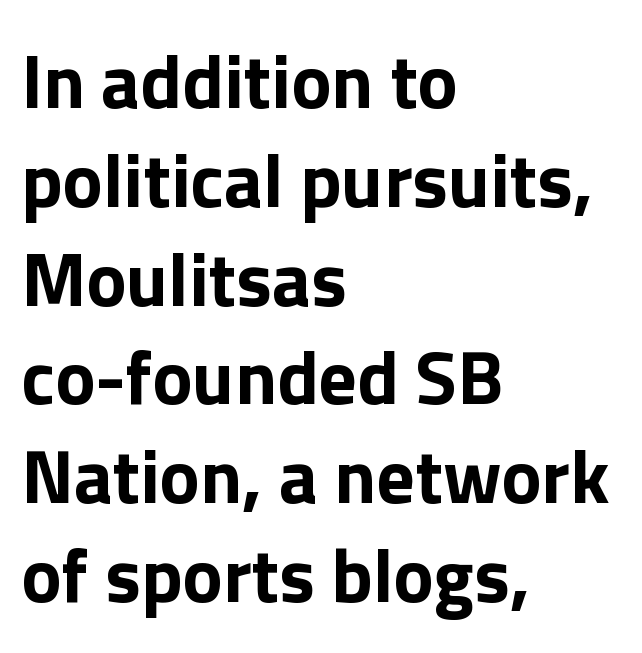
Q: Is the text bold? A: Yes.
Q: Is the text italic (slanted)? A: No, it is upright.
Q: Is the typeface a serif or a sans-serif typeface? A: Sans-serif.
Q: Is the text underlined? A: No.
Q: How is the paragraph aligned? A: Left-aligned.
Q: Is the spacing between letters normal or unusually wide? A: Normal.
Q: Is the spacing between lines tight, normal or loose? A: Normal.
Q: Width (condensed, normal, or wide)? A: Normal.
Q: Stroke contrast? A: Low.
Q: x-height? A: Medium.
Q: Monospaced? A: No.
